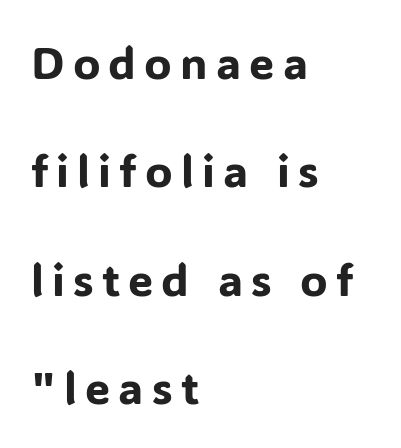
Q: Is the text italic (slanted)? A: No, it is upright.
Q: Is the typeface a serif or a sans-serif typeface? A: Sans-serif.
Q: Is the text underlined? A: No.
Q: How is the paragraph aligned? A: Left-aligned.
Q: Is the spacing between lines tight, normal or loose? A: Loose.
Q: Width (condensed, normal, or wide)? A: Normal.
Q: Stroke contrast? A: Low.
Q: x-height? A: Medium.
Q: Monospaced? A: No.
